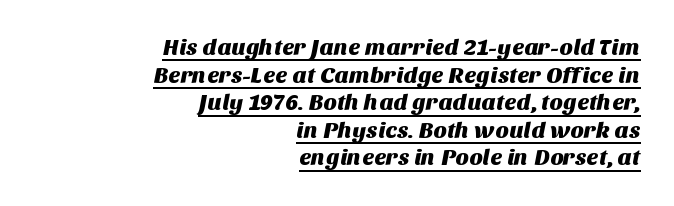
How are the letters spaced? Ordinarily, with no added tracking. Right-aligned paragraph, ragged on the left. This sample carries an underscore along the baseline area.
